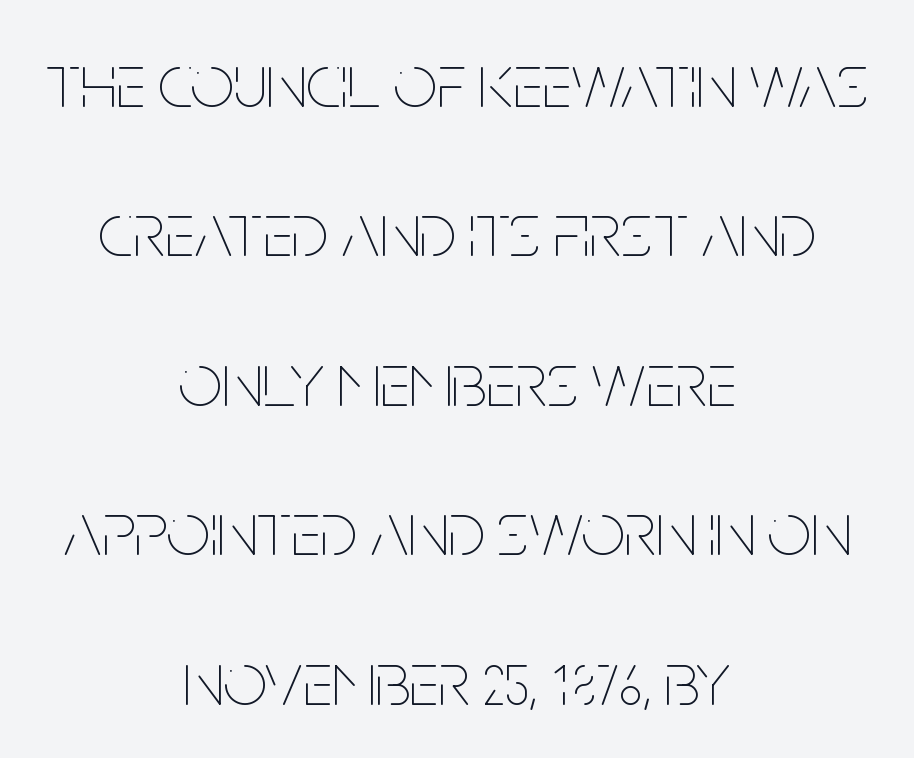
Tracking here is standard; glyphs follow each other at the usual distance. The lettering holds an erect, upright posture throughout. On a weight scale, this lands at 450 or below. Rows of type keep a wide berth in the vertical direction.
